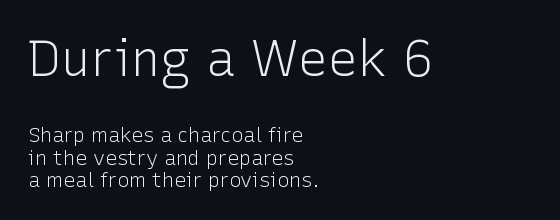
The image shows 50 px light sans-serif type, upright; set left-aligned, tight line spacing (1.11x), normal letter spacing, not underlined; the first (top) block is 2.5x larger; low stroke contrast and a medium x-height.
